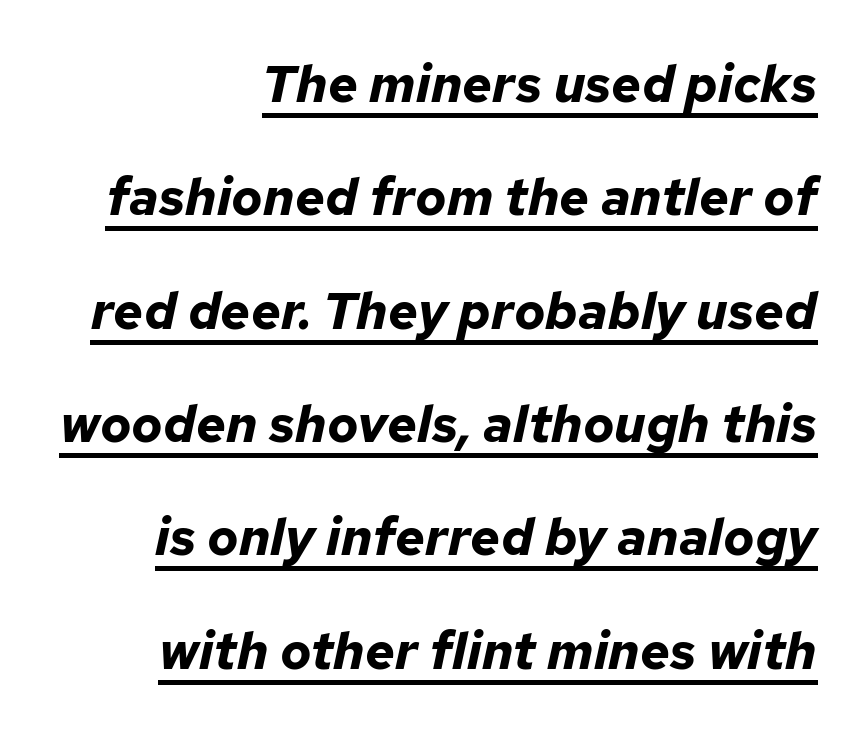
Stroke thickness is high; the sample reads as a true bold. Standard letterfit; no display-style spreading of the glyphs. Italic: yes, the glyphs are oblique. The letters advance in unequal steps, a hallmark of proportional type. Baseline-to-baseline distance is far greater than the letter height. This sample is right-justified, so line beginnings fall wherever the words allow.
